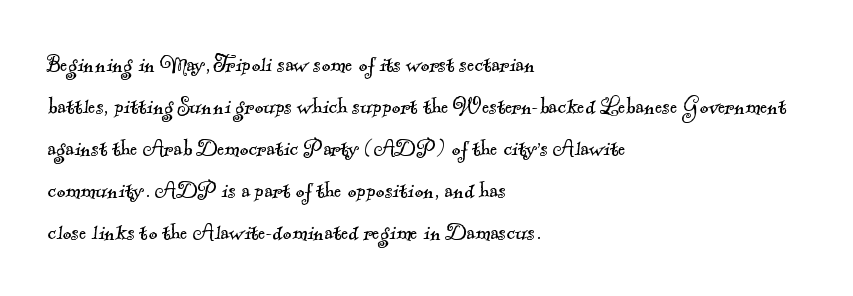
The image shows 27 px text type; set left-aligned, normal line spacing (1.56x), normal letter spacing, not underlined.
